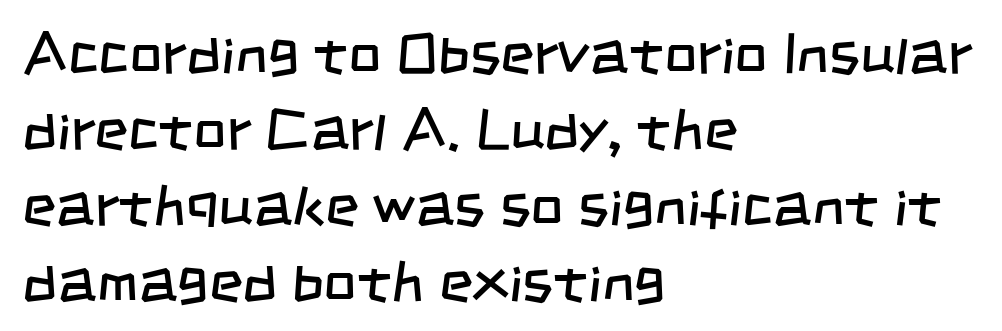
Q: Is the text bold? A: No.
Q: Is the typeface a serif or a sans-serif typeface? A: Sans-serif.
Q: Is the text underlined? A: No.
Q: How is the paragraph aligned? A: Left-aligned.
Q: Is the spacing between letters normal or unusually wide? A: Normal.
Q: Is the spacing between lines tight, normal or loose? A: Normal.
Q: Width (condensed, normal, or wide)? A: Condensed.
Q: Stroke contrast? A: Low.
Q: x-height? A: Large.
Q: Monospaced? A: No.
